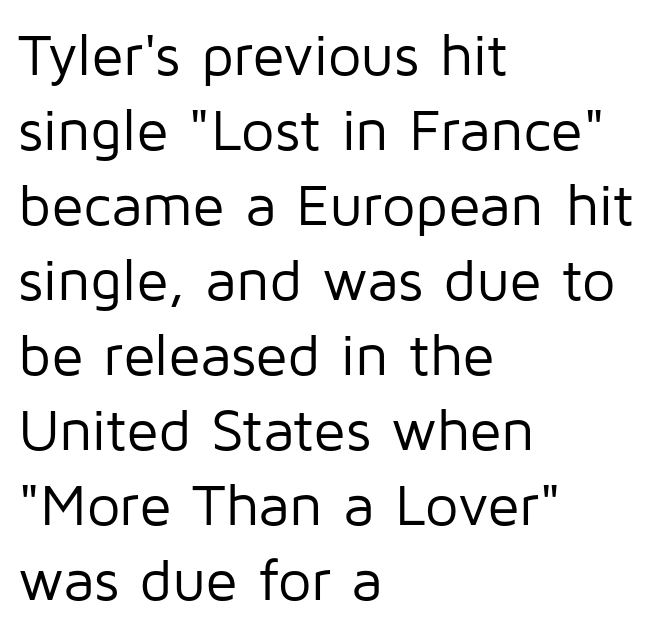
Leading: standard. The passage shown is typed in a proportional face where columns would drift. A clean baseline with only descenders dipping below it. What stands out about the letter spacing? Nothing — it is the standard amount.
